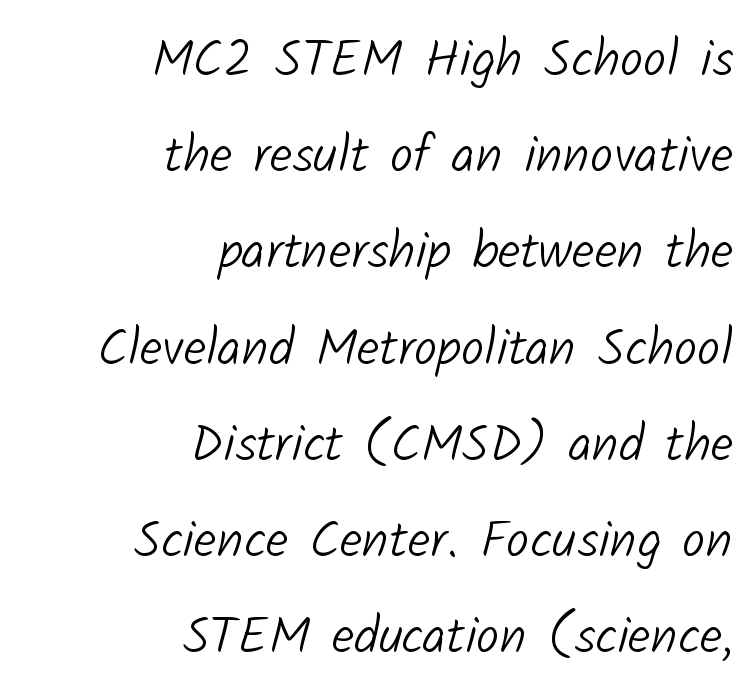
Q: Is the text bold? A: No.
Q: Is the typeface a serif or a sans-serif typeface? A: Sans-serif.
Q: Is the text underlined? A: No.
Q: How is the paragraph aligned? A: Right-aligned.
Q: Is the spacing between letters normal or unusually wide? A: Normal.
Q: Width (condensed, normal, or wide)? A: Normal.
Q: Stroke contrast? A: Low.
Q: x-height? A: Medium.
Q: Monospaced? A: No.
